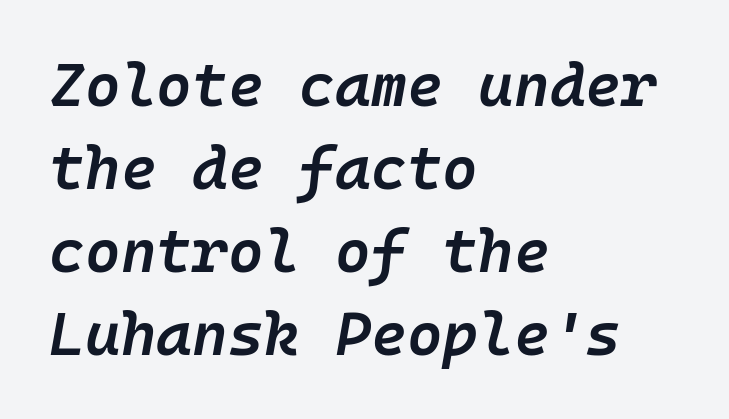
The image shows 61 px semibold type, italic (leaning right); set left-aligned, normal line spacing (1.36x), normal letter spacing, not underlined; low stroke contrast and a medium x-height.
